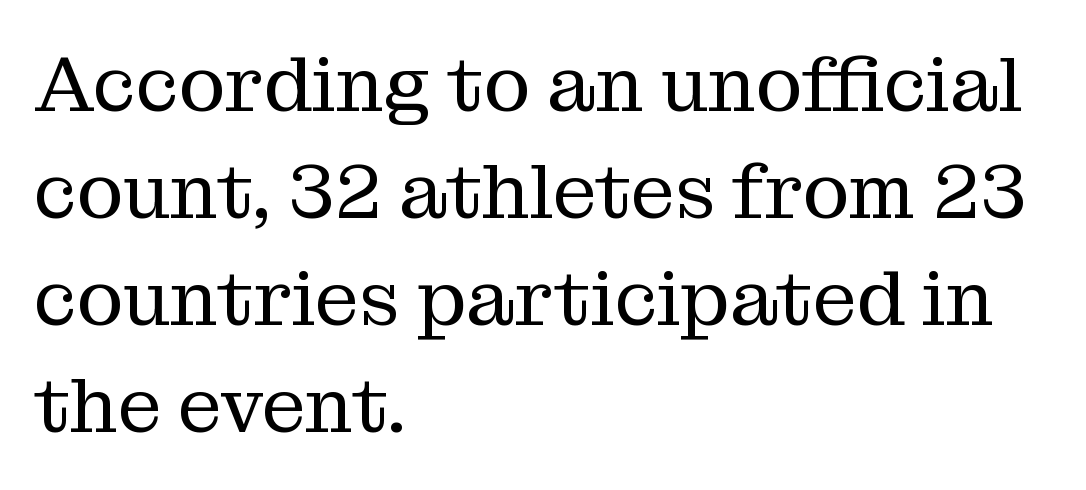
The space between consecutive lines is moderate. Yep, those are serifs on the letters. Between one letter and the next there's only the usual sliver of space. A typesetter would mark this as roman, not italic.
